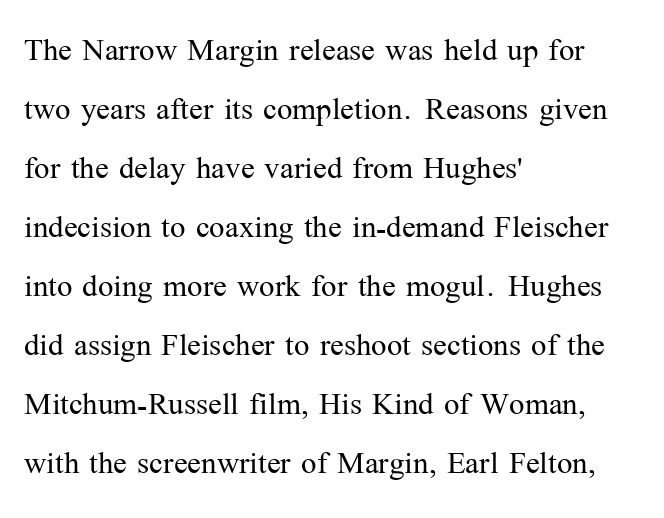
Italic? Not at all — the glyphs are vertical. This sample uses a serif face. These lines are rendered in a variable-pitch font. Caption: standard tracking, unaltered. The line-height multiplier appears to be the usual default.
